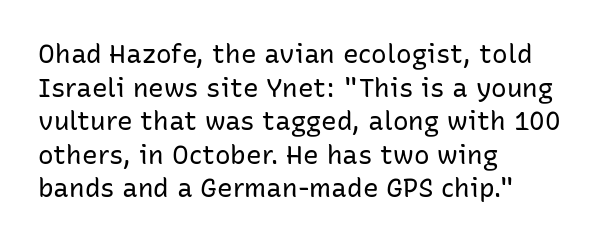
{"italic": "no", "bold": "no", "underline": "no", "align": "left", "line_spacing": "normal", "line_spacing_ratio": 1.29, "letter_spacing": "normal", "letter_spacing_em": 0.0, "glyph_px": 26}
